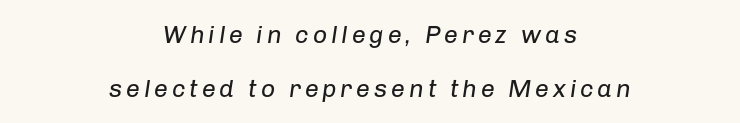
The image shows 25 px text type, italic (leaning right); set centered, loose line spacing (2.16x), not underlined.
